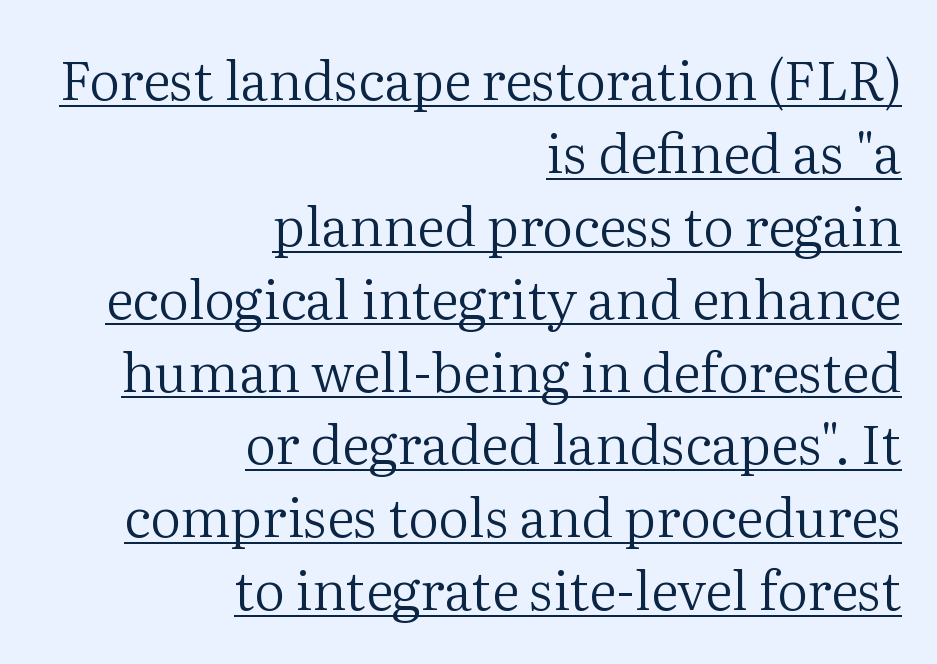
The image shows 54 px regular-weight serif type, upright; set right-aligned, normal line spacing (1.35x), normal letter spacing, underlined; medium stroke contrast and a medium x-height.
